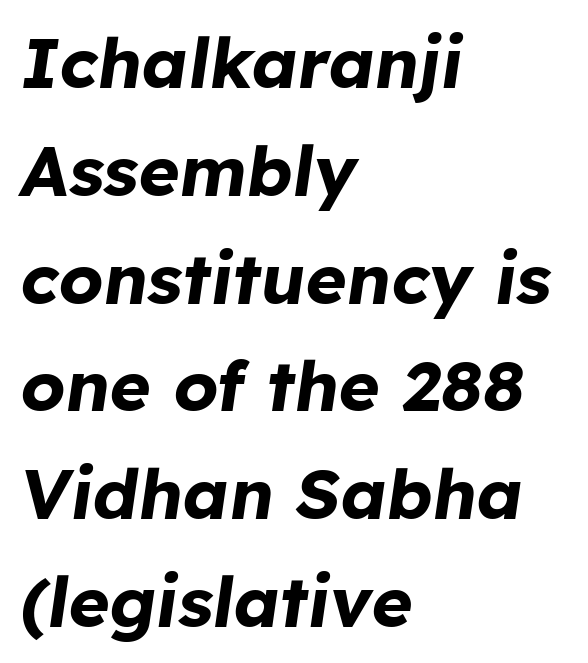
Vertical spacing — default. Short and long lines alike share a common starting point at left. The letters advance in unequal steps, a hallmark of proportional type. Emphasis-style slanted type is in use.
